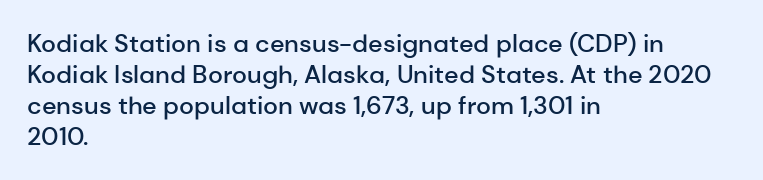
A classic flush-left, rag-right setting is used for this passage. The face used here is rendered with its standard letterfit. Decoration check: the copy has no underline. Caption: semibold face, moderately heavy strokes. Quick note: not italic, upright.
